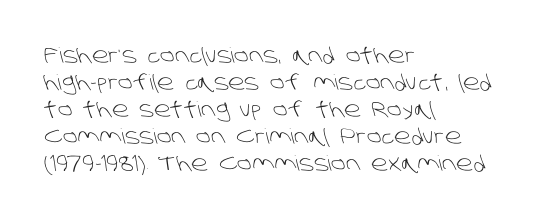
The paragraph shown leans on its left margin. Nothing heavy about these letters — not bold at all. Beneath every word, the page is bare. The letters sit at their default tracking, neither squeezed nor spread. Leading: standard.
